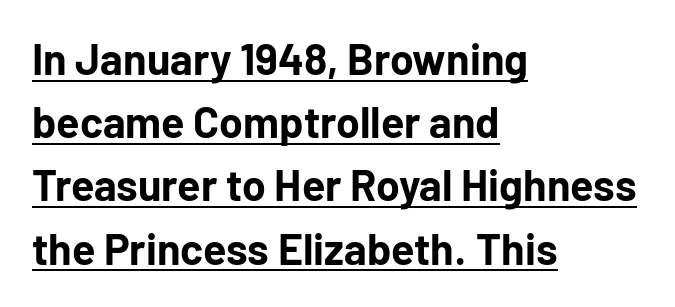
{"serif": "no", "italic": "no", "bold": "yes", "weight": "bold", "width": "normal", "stroke_contrast": "low", "x_height": "medium", "monospaced": "no", "underline": "yes", "align": "left", "line_spacing": "normal", "line_spacing_ratio": 1.47, "letter_spacing": "normal", "letter_spacing_em": 0.0, "glyph_px": 43}
